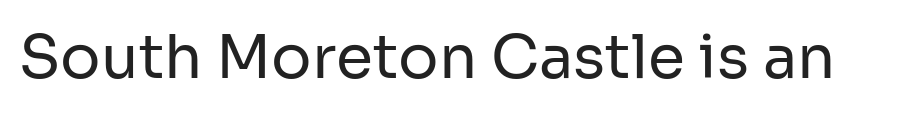
Characters remain perfectly vertical along every line. Bold? No — there's no thickening of the strokes. Serifs: no, the terminals of the letterforms are clean. Here the designer chose a conventional face with non-uniform glyph widths. Clear beneath every line of the passage.
